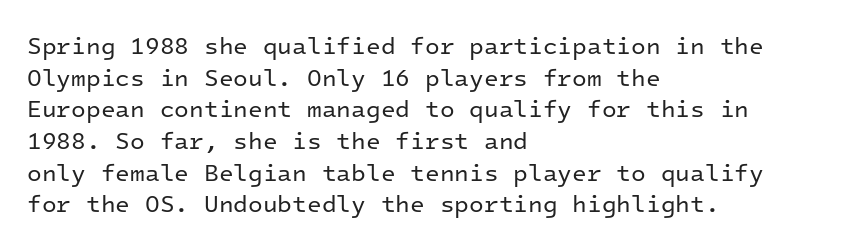
Q: Is the text bold? A: No.
Q: Is the text italic (slanted)? A: No, it is upright.
Q: Is the text underlined? A: No.
Q: How is the paragraph aligned? A: Left-aligned.
Q: Is the spacing between letters normal or unusually wide? A: Normal.
Q: Is the spacing between lines tight, normal or loose? A: Normal.
